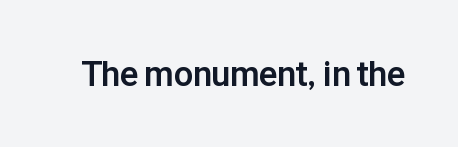
Q: Is the text bold? A: Yes.
Q: Is the text italic (slanted)? A: No, it is upright.
Q: Is the typeface a serif or a sans-serif typeface? A: Sans-serif.
Q: Is the text underlined? A: No.
Q: Is the spacing between letters normal or unusually wide? A: Normal.
Q: Width (condensed, normal, or wide)? A: Normal.
Q: Stroke contrast? A: Low.
Q: x-height? A: Medium.
Q: Monospaced? A: No.
